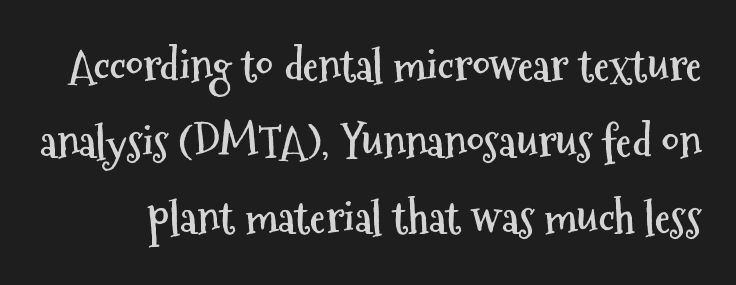
The image shows 44 px semibold, condensed sans-serif type, upright; set line spacing 1.73x, normal letter spacing, not underlined; medium stroke contrast and a medium x-height.
